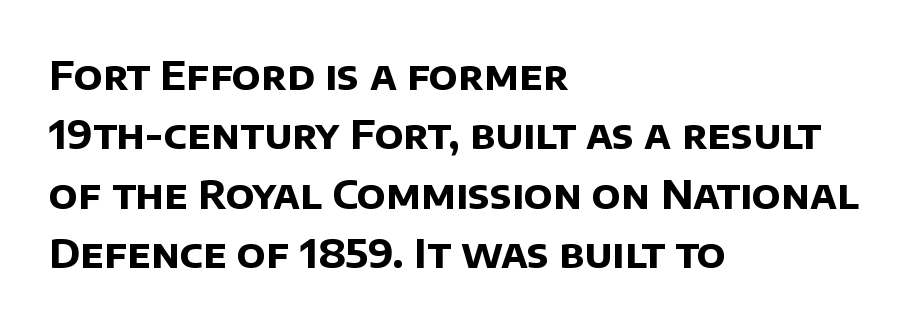
{"serif": "no", "bold": "yes", "weight": "bold", "width": "normal", "stroke_contrast": "low", "x_height": "large", "monospaced": "no", "underline": "no", "align": "left", "line_spacing": "normal", "line_spacing_ratio": 1.52, "letter_spacing": "normal", "letter_spacing_em": 0.0, "glyph_px": 39}
